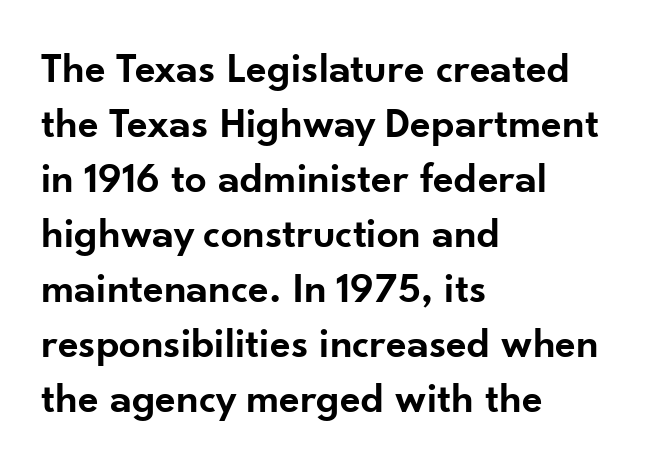
Q: Is the text bold? A: Semi-bold.
Q: Is the text italic (slanted)? A: No, it is upright.
Q: Is the typeface a serif or a sans-serif typeface? A: Sans-serif.
Q: Is the text underlined? A: No.
Q: How is the paragraph aligned? A: Left-aligned.
Q: Is the spacing between letters normal or unusually wide? A: Normal.
Q: Is the spacing between lines tight, normal or loose? A: Normal.
Q: Width (condensed, normal, or wide)? A: Normal.
Q: Stroke contrast? A: Low.
Q: x-height? A: Small.
Q: Monospaced? A: No.
